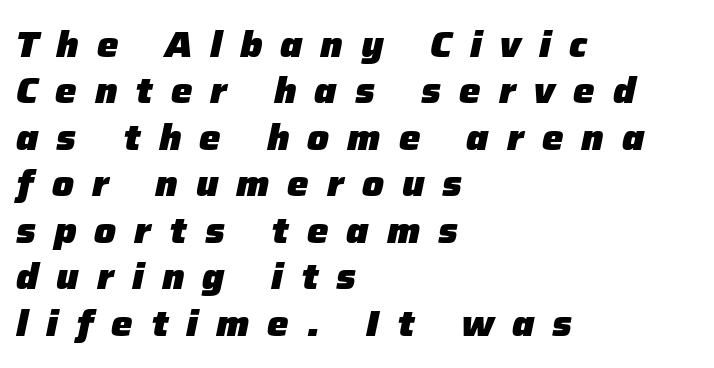
Q: Is the text bold? A: Yes.
Q: Is the text italic (slanted)? A: Yes, it leans right by about 12 degrees.
Q: Is the text underlined? A: No.
Q: How is the paragraph aligned? A: Left-aligned.
Q: Is the spacing between letters normal or unusually wide? A: Unusually wide.
Q: Is the spacing between lines tight, normal or loose? A: Normal.
Q: Width (condensed, normal, or wide)? A: Normal.
Q: Stroke contrast? A: Low.
Q: x-height? A: Medium.
Q: Monospaced? A: No.
